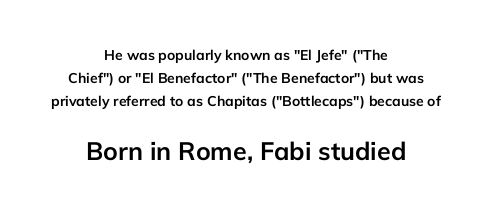
The image shows 25 px bold type, upright; set centered, normal line spacing (1.65x), normal letter spacing, not underlined; the second (bottom) block is 1.79x larger.
